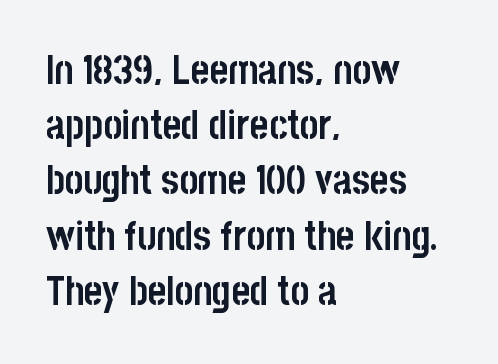
Q: Is the text bold? A: Yes.
Q: Is the text italic (slanted)? A: No, it is upright.
Q: Is the typeface a serif or a sans-serif typeface? A: Sans-serif.
Q: Is the text underlined? A: No.
Q: How is the paragraph aligned? A: Left-aligned.
Q: Is the spacing between letters normal or unusually wide? A: Normal.
Q: Is the spacing between lines tight, normal or loose? A: Normal.
Q: Width (condensed, normal, or wide)? A: Condensed.
Q: Stroke contrast? A: Low.
Q: x-height? A: Large.
Q: Monospaced? A: No.
